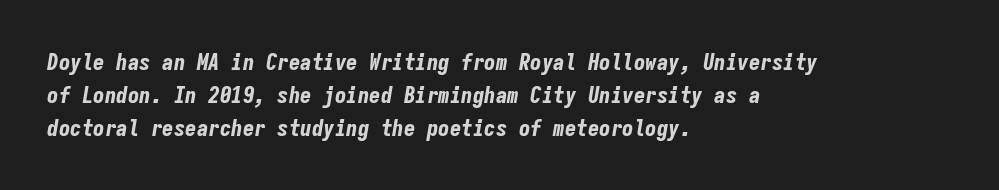
{"italic": "yes", "lean": "right", "slant_degrees": 9, "bold": "yes", "underline": "no", "align": "left", "line_spacing": "normal", "line_spacing_ratio": 1.43, "letter_spacing": "normal", "letter_spacing_em": 0.0, "glyph_px": 23}
